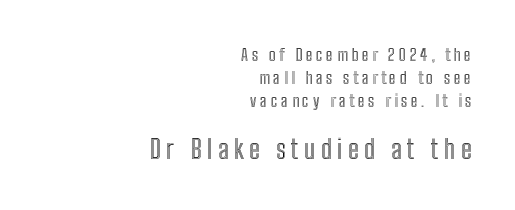
The block of text has a typical density, with ordinary space between rows. The face used here appears at its bigger size in the lower chunk. A flush-right, rag-left setting is used for this passage. Students, note that the glyphs here are deliberately spaced far apart. The passage shown is not underscored anywhere.
